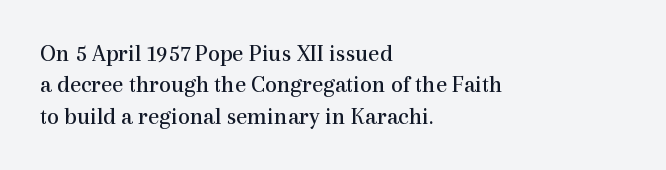
The image shows 24 px text type, upright; set left-aligned, normal line spacing (1.31x), normal letter spacing, not underlined.
